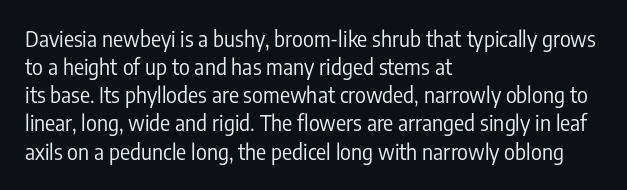
Visually the block forms a straight wall on the left and a jagged coastline on the right. Style check: upright. Bold? No — there's no thickening of the strokes. Notice how descenders clear the ascenders below comfortably — that's standard leading. Each word holds together tightly as a unit, with standard inter-letter gaps.
